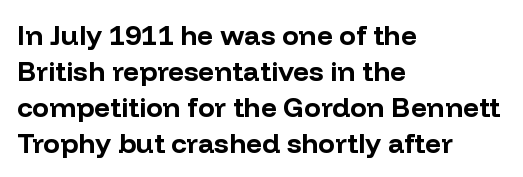
Q: Is the text bold? A: Yes.
Q: Is the text italic (slanted)? A: No, it is upright.
Q: Is the typeface a serif or a sans-serif typeface? A: Sans-serif.
Q: Is the text underlined? A: No.
Q: How is the paragraph aligned? A: Left-aligned.
Q: Is the spacing between letters normal or unusually wide? A: Normal.
Q: Is the spacing between lines tight, normal or loose? A: Normal.
Q: Width (condensed, normal, or wide)? A: Normal.
Q: Stroke contrast? A: Low.
Q: x-height? A: Medium.
Q: Monospaced? A: No.
